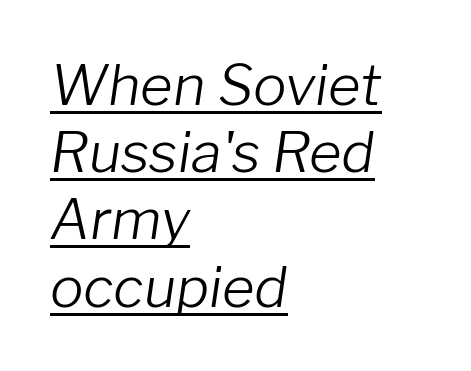
The image shows 56 px light type, italic (leaning right); set left-aligned, line spacing 1.2x, normal letter spacing, underlined; low stroke contrast and a medium x-height.
